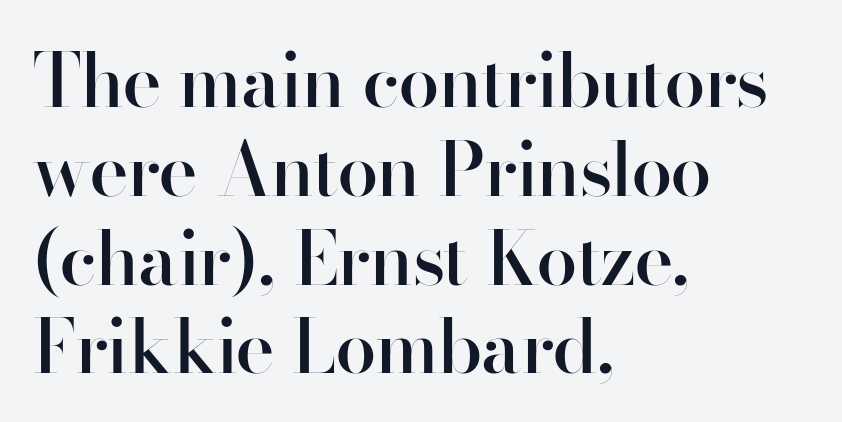
The image shows 74 px semibold sans-serif type, upright; set left-aligned, line spacing 1.2x, normal letter spacing, not underlined; high stroke contrast and a small x-height.
